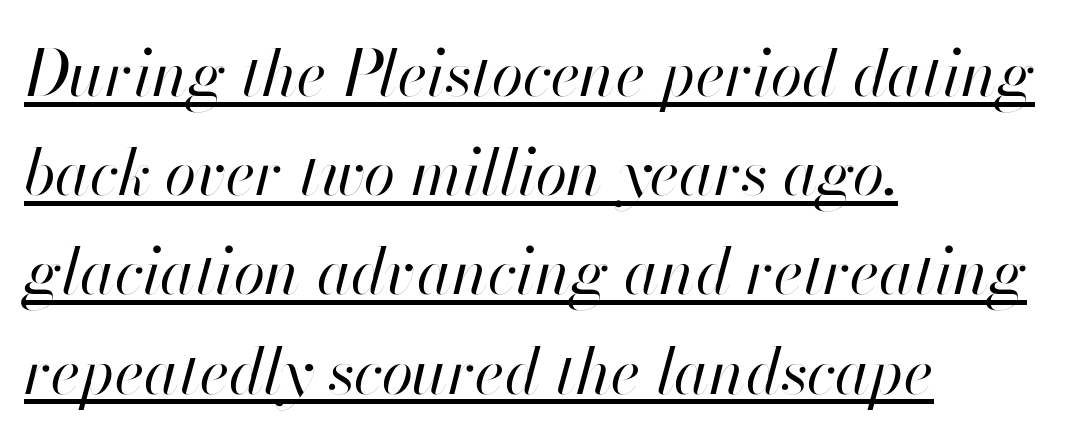
The image shows 64 px regular-weight type, italic (leaning right); set left-aligned, normal line spacing (1.55x), normal letter spacing, underlined; high stroke contrast and a small x-height.
